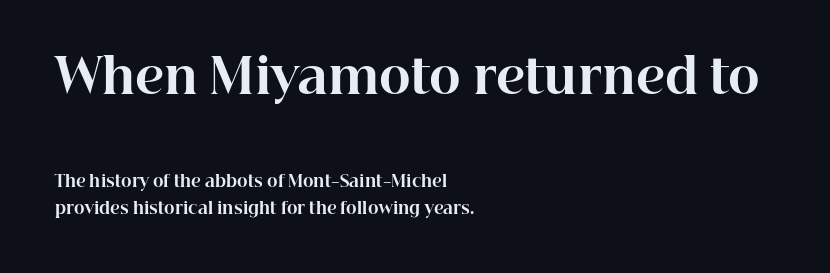
Q: Is the text bold? A: Yes.
Q: Is the text italic (slanted)? A: No, it is upright.
Q: Is the typeface a serif or a sans-serif typeface? A: Serif.
Q: Is the text underlined? A: No.
Q: How is the paragraph aligned? A: Left-aligned.
Q: Is the spacing between letters normal or unusually wide? A: Normal.
Q: Is the spacing between lines tight, normal or loose? A: Normal.
Q: Which block of text is set in a larger size, the first (top) or the second (bottom)? A: The first (top) one.
Q: Width (condensed, normal, or wide)? A: Normal.
Q: Stroke contrast? A: High.
Q: x-height? A: Medium.
Q: Monospaced? A: No.
